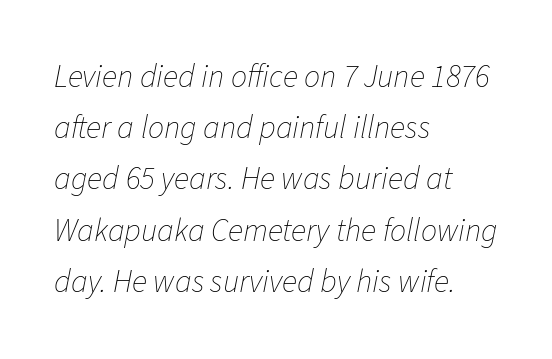
The image shows 32 px thin type, italic (leaning right); set left-aligned, normal line spacing (1.6x), normal letter spacing, not underlined; low stroke contrast and a medium x-height.
